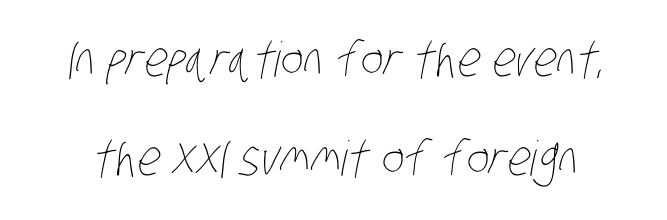
Q: Is the text bold? A: No.
Q: Is the text underlined? A: No.
Q: Is the spacing between letters normal or unusually wide? A: Normal.
Q: Is the spacing between lines tight, normal or loose? A: Loose.
Q: Width (condensed, normal, or wide)? A: Condensed.
Q: Stroke contrast? A: Low.
Q: x-height? A: Large.
Q: Monospaced? A: No.
